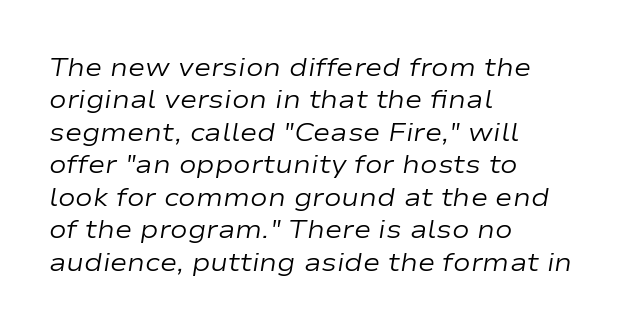
{"italic": "yes", "lean": "right", "slant_degrees": 9, "bold": "no", "underline": "no", "align": "left", "line_spacing": "normal", "line_spacing_ratio": 1.25, "letter_spacing": "normal", "letter_spacing_em": 0.0, "glyph_px": 26}
